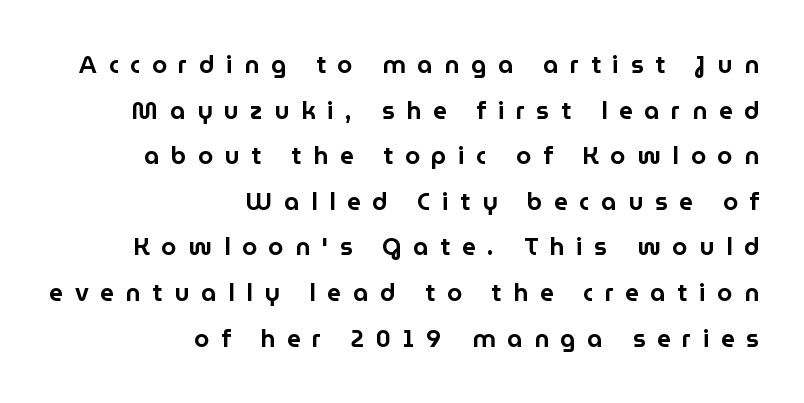
The gaps between neighbouring characters are conspicuously large. The lines are spread far apart with generous leading. This is roman type, the default non-slanted kind. Underlining? Definitely not there.
